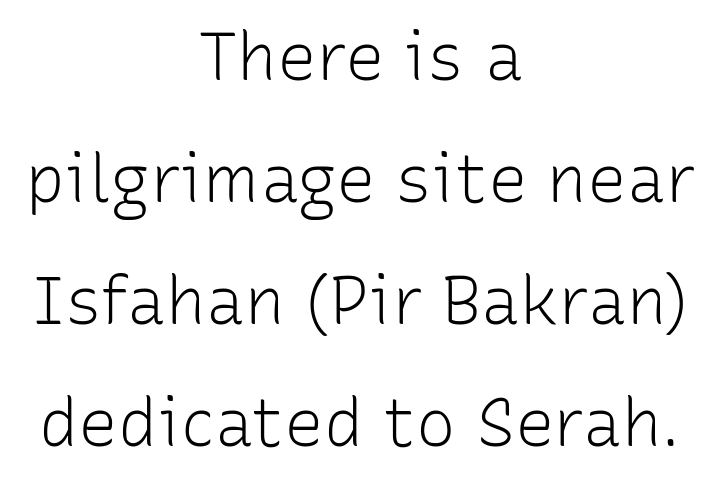
The image shows 66 px light sans-serif type, upright; set centered, line spacing 1.85x, normal letter spacing, not underlined; low stroke contrast and a medium x-height.
